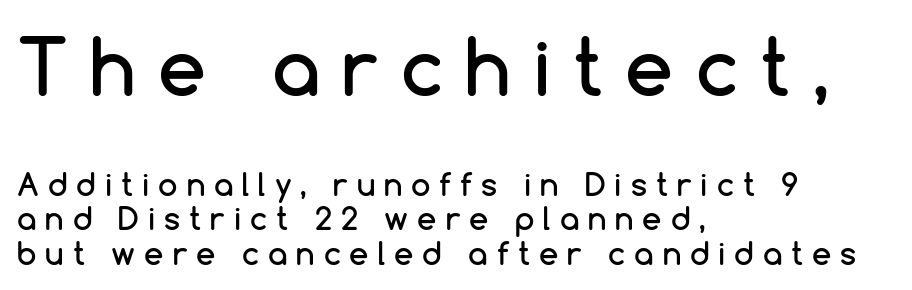
Q: Is the text italic (slanted)? A: No, it is upright.
Q: Is the typeface a serif or a sans-serif typeface? A: Sans-serif.
Q: Is the text underlined? A: No.
Q: How is the paragraph aligned? A: Left-aligned.
Q: Is the spacing between letters normal or unusually wide? A: Unusually wide.
Q: Is the spacing between lines tight, normal or loose? A: Tight.
Q: Which block of text is set in a larger size, the first (top) or the second (bottom)? A: The first (top) one.
Q: Width (condensed, normal, or wide)? A: Normal.
Q: Stroke contrast? A: Low.
Q: x-height? A: Medium.
Q: Monospaced? A: No.
